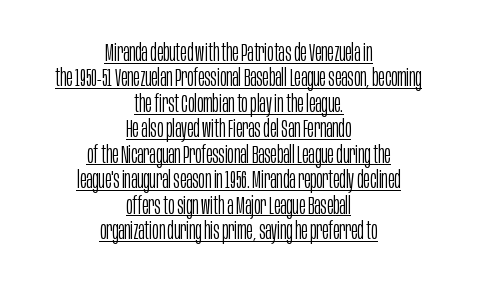
Q: Is the text bold? A: No.
Q: Is the text italic (slanted)? A: No, it is upright.
Q: Is the text underlined? A: Yes.
Q: How is the paragraph aligned? A: Centered.
Q: Is the spacing between letters normal or unusually wide? A: Normal.
Q: Is the spacing between lines tight, normal or loose? A: Tight.
